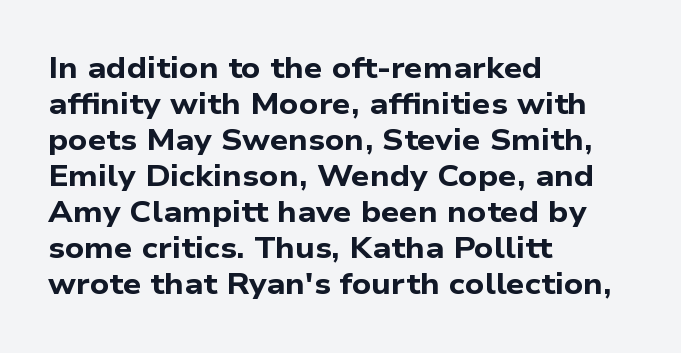
Type without underlining. The face used here has the dense, thick strokes of a bold. Each word holds together tightly as a unit, with standard inter-letter gaps. Here the designer chose a conventional face with non-uniform glyph widths. The rendering shows plain stroke endings on the letterforms — a sans-serif design. The paragraph has a hard left edge and a soft right edge.
